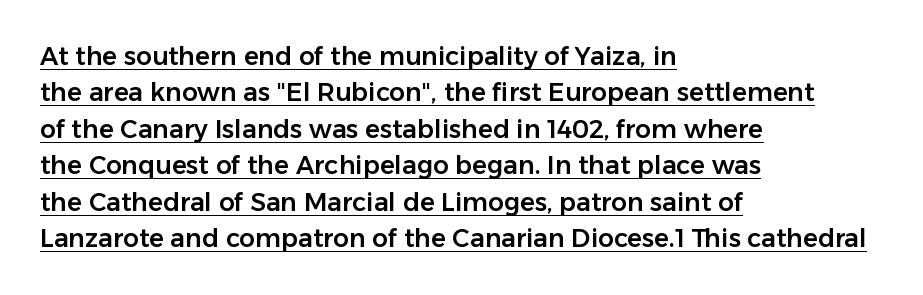
Quick note: not italic, upright. The paragraph shown leans on its left margin. Is the letter spacing exaggerated? No — it looks like the ordinary default. This block has exactly the height ordinary leading produces. This is underlined copy, the kind a proofreader might mark for attention.
